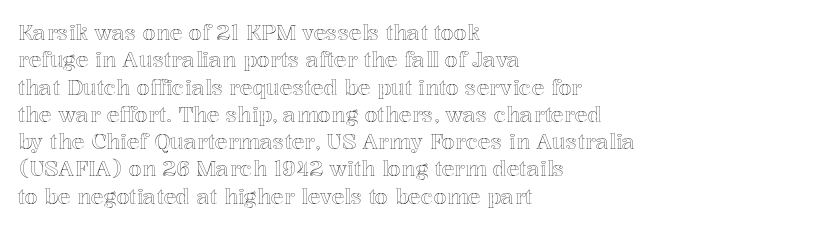
{"italic": "no", "underline": "no", "align": "left", "line_spacing": "normal", "line_spacing_ratio": 1.3, "letter_spacing": "normal", "letter_spacing_em": 0.0, "glyph_px": 21}
